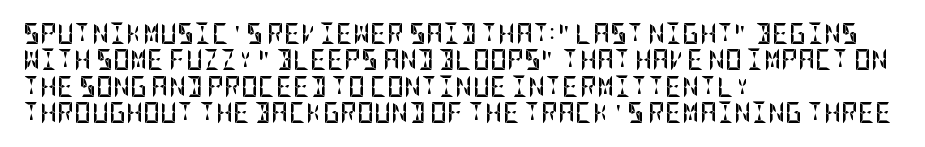
The image shows 21 px bold type, upright; set left-aligned, normal line spacing (1.26x), normal letter spacing, not underlined.
